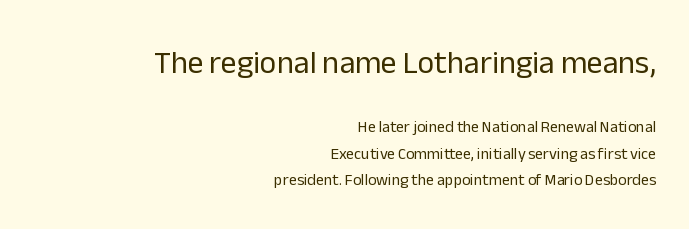
{"serif": "no", "italic": "no", "bold": "no", "weight": "regular", "width": "normal", "stroke_contrast": "low", "x_height": "medium", "monospaced": "no", "underline": "no", "align": "right", "line_spacing": "normal", "line_spacing_ratio": 1.67, "letter_spacing": "normal", "letter_spacing_em": 0.0, "larger_block": "first", "size_ratio": 2.0, "glyph_px": 32}
